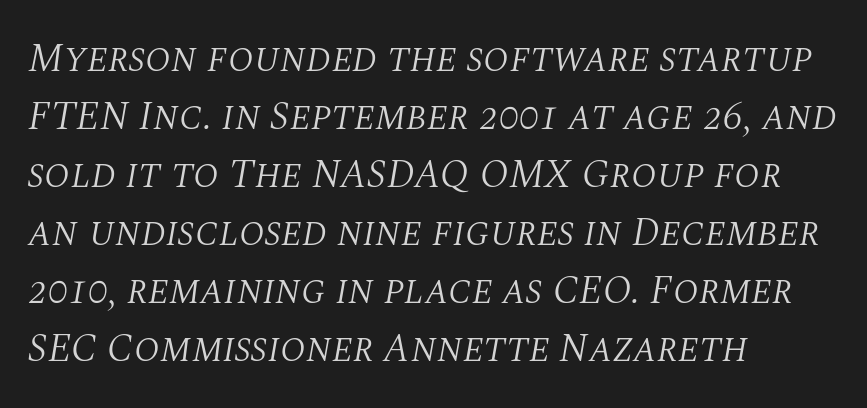
Only glyphs here, with clear space below each row. The typography opts for an oblique posture over an upright one. This sample has the flowing, uneven cadence of proportional lettering. Tracking here is standard; glyphs follow each other at the usual distance. The ragged edge is on the right, which tells us the setting is flush left.
